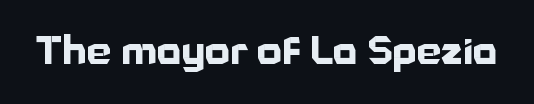
The image shows 39 px bold sans-serif type, upright; set normal letter spacing, not underlined; low stroke contrast and a medium x-height.
